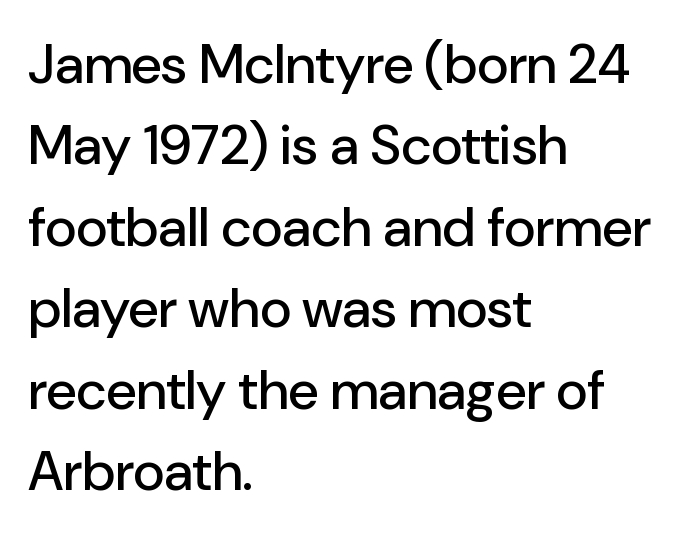
Q: Is the text italic (slanted)? A: No, it is upright.
Q: Is the typeface a serif or a sans-serif typeface? A: Sans-serif.
Q: Is the text underlined? A: No.
Q: How is the paragraph aligned? A: Left-aligned.
Q: Is the spacing between letters normal or unusually wide? A: Normal.
Q: Is the spacing between lines tight, normal or loose? A: Normal.
Q: Width (condensed, normal, or wide)? A: Normal.
Q: Stroke contrast? A: Low.
Q: x-height? A: Medium.
Q: Monospaced? A: No.
